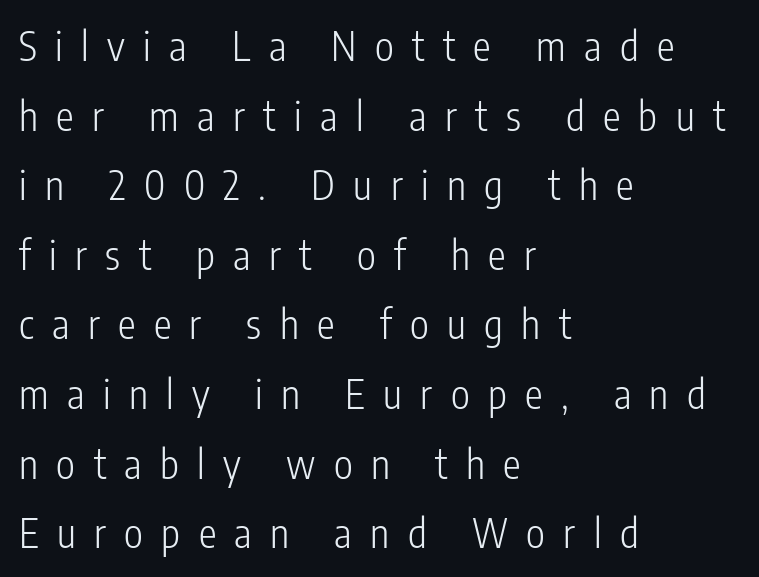
The image shows 40 px light, condensed sans-serif type, upright; set left-aligned, line spacing 1.74x, unusually wide letter spacing (+0.46 em), not underlined; low stroke contrast and a medium x-height.
